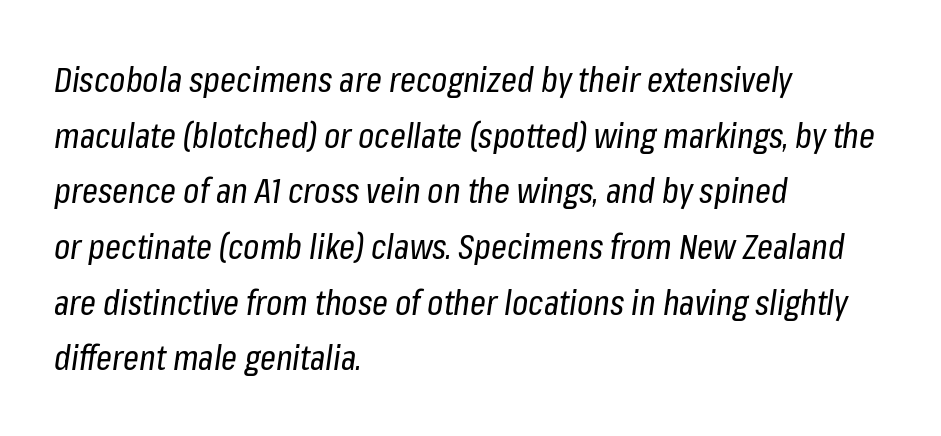
The image shows 35 px regular-weight, condensed type, italic (leaning right); set left-aligned, normal line spacing (1.59x), normal letter spacing, not underlined; low stroke contrast and a medium x-height.
